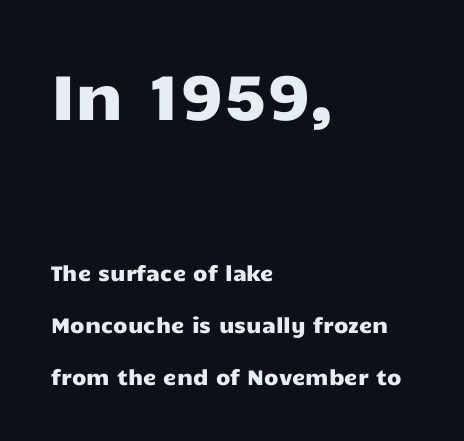
Q: Is the text italic (slanted)? A: No, it is upright.
Q: Is the typeface a serif or a sans-serif typeface? A: Sans-serif.
Q: Is the text underlined? A: No.
Q: How is the paragraph aligned? A: Left-aligned.
Q: Is the spacing between letters normal or unusually wide? A: Normal.
Q: Is the spacing between lines tight, normal or loose? A: Loose.
Q: Which block of text is set in a larger size, the first (top) or the second (bottom)? A: The first (top) one.
Q: Width (condensed, normal, or wide)? A: Wide.
Q: Stroke contrast? A: Low.
Q: x-height? A: Medium.
Q: Monospaced? A: No.
